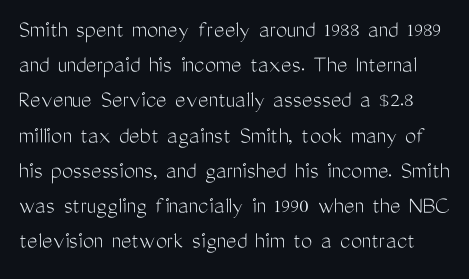
The image shows 25 px text type, upright; set normal line spacing (1.41x), normal letter spacing, not underlined.
